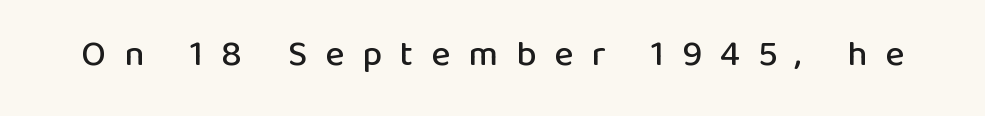
The image shows 36 px sans-serif type, upright; set unusually wide letter spacing (+0.5 em), not underlined; low stroke contrast and a medium x-height.
